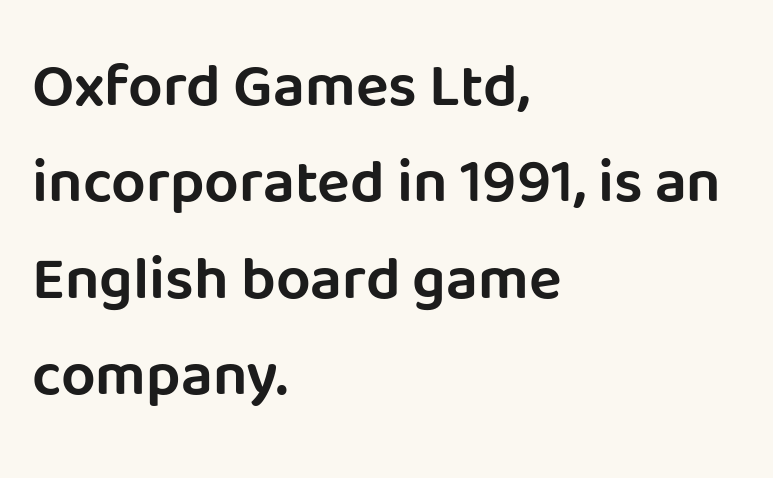
The image shows 61 px sans-serif type, upright; set left-aligned, normal line spacing (1.58x), normal letter spacing, not underlined; low stroke contrast and a large x-height.
